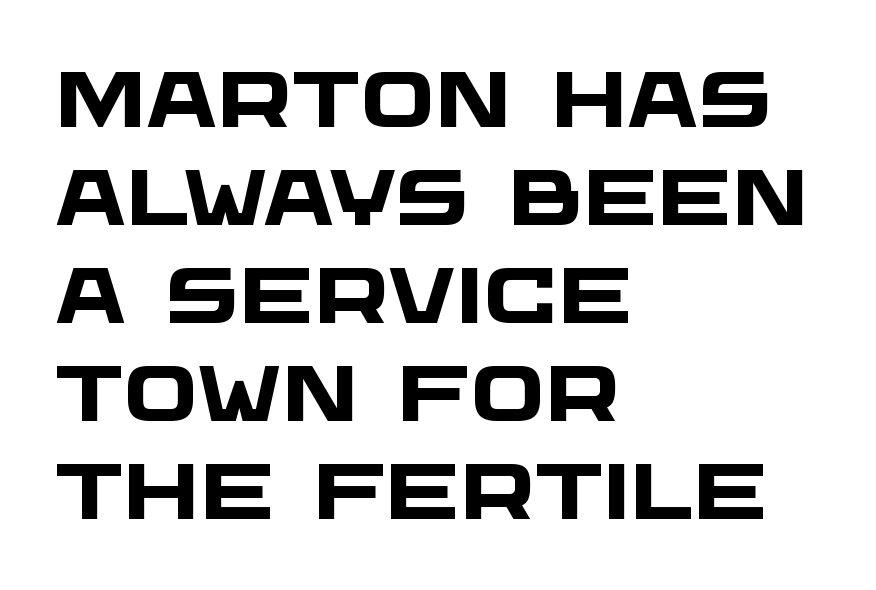
The image shows 79 px heavy, wide sans-serif type; set left-aligned, line spacing 1.24x, normal letter spacing, not underlined; low stroke contrast and a large x-height.
